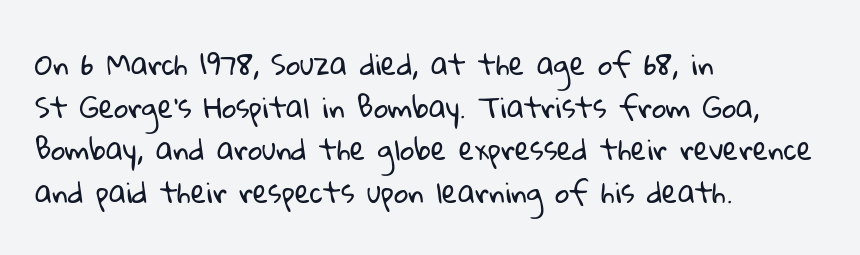
The image shows 28 px regular-weight sans-serif type; set left-aligned, normal line spacing (1.52x), normal letter spacing, not underlined; low stroke contrast and a medium x-height.
